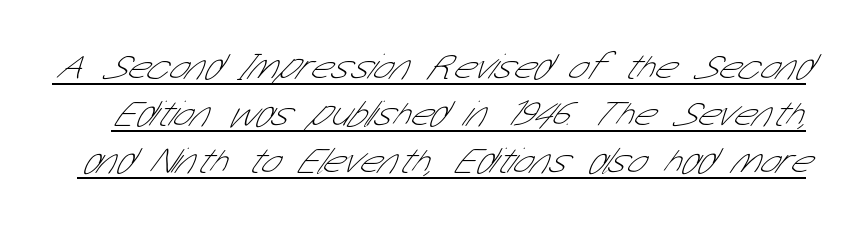
{"serif": "no", "bold": "no", "weight": "thin", "width": "condensed", "stroke_contrast": "low", "x_height": "medium", "monospaced": "no", "underline": "yes", "line_spacing": "normal", "line_spacing_ratio": 1.27, "letter_spacing": "normal", "letter_spacing_em": 0.0, "glyph_px": 37}
